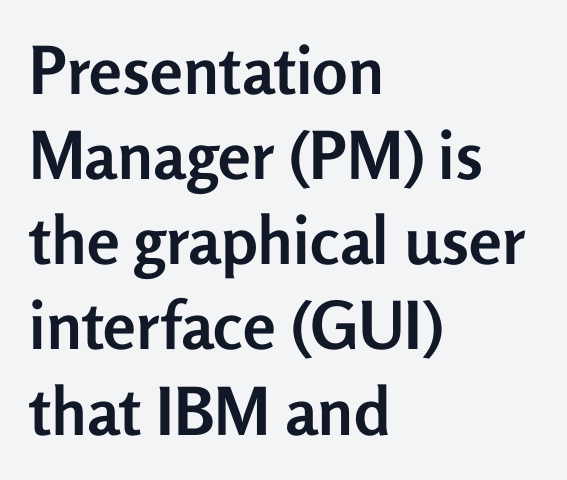
Q: Is the text bold? A: Yes.
Q: Is the text italic (slanted)? A: No, it is upright.
Q: Is the typeface a serif or a sans-serif typeface? A: Sans-serif.
Q: Is the text underlined? A: No.
Q: How is the paragraph aligned? A: Left-aligned.
Q: Is the spacing between letters normal or unusually wide? A: Normal.
Q: Is the spacing between lines tight, normal or loose? A: Normal.
Q: Width (condensed, normal, or wide)? A: Normal.
Q: Stroke contrast? A: Low.
Q: x-height? A: Medium.
Q: Monospaced? A: No.
